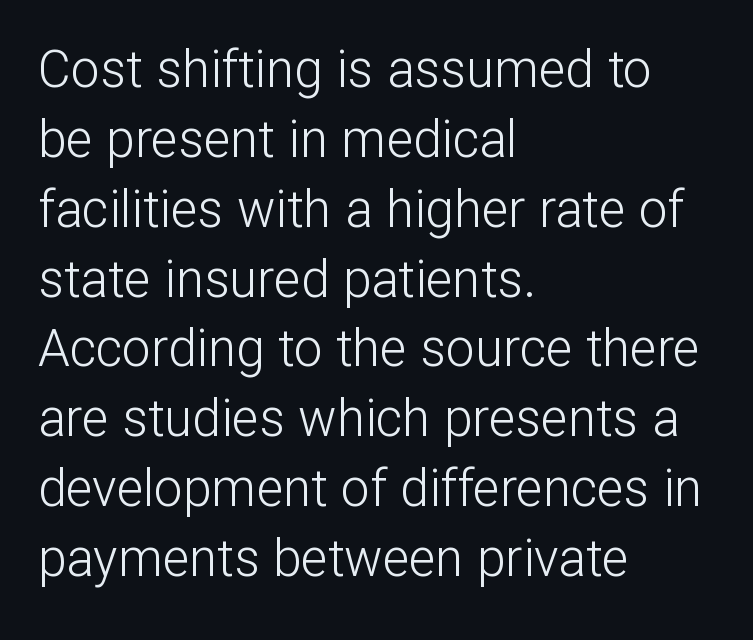
The image shows 51 px light sans-serif type, upright; set left-aligned, normal line spacing (1.37x), normal letter spacing, not underlined; low stroke contrast and a medium x-height.
